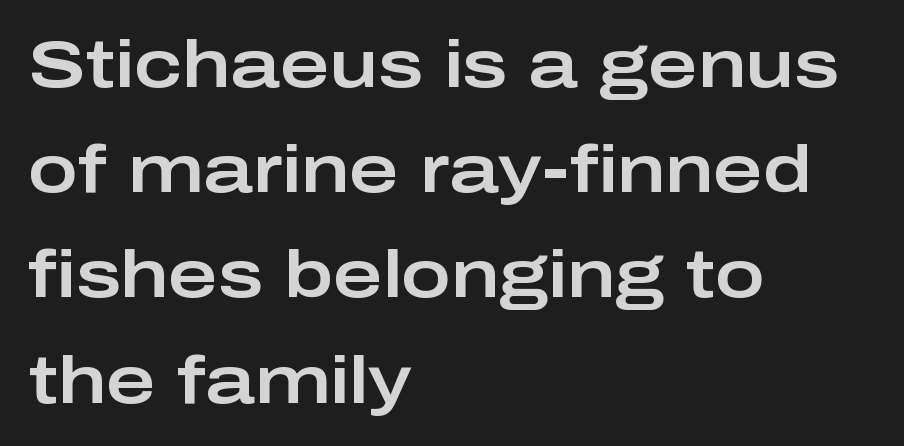
Serifs: no, the terminals of the letterforms are clean. The lines are quadded left. This sample has the flowing, uneven cadence of proportional lettering. The zone under the glyphs is completely vacant. The letters stand upright; this is a roman face.
